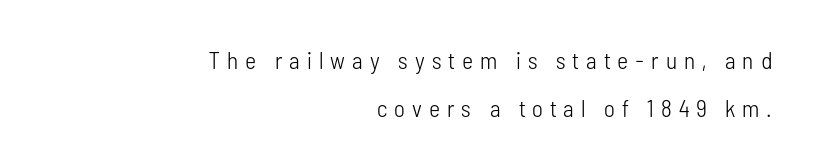
The image shows 24 px text type, upright; set right-aligned, loose line spacing (2.0x), unusually wide letter spacing (+0.29 em), not underlined.
